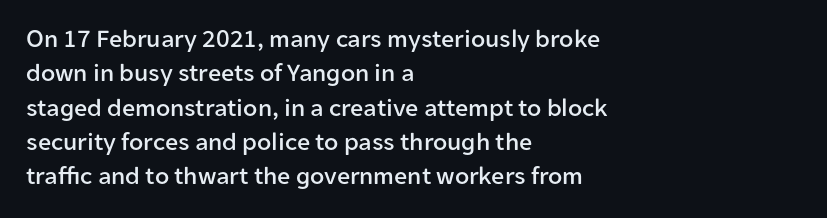
{"italic": "no", "underline": "no", "align": "left", "line_spacing": "normal", "line_spacing_ratio": 1.32, "letter_spacing": "normal", "letter_spacing_em": 0.0, "glyph_px": 26}
